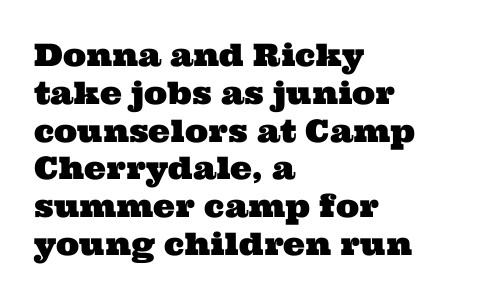
{"serif": "yes", "width": "wide", "stroke_contrast": "medium", "x_height": "medium", "monospaced": "no", "underline": "no", "align": "left", "line_spacing_ratio": 1.22, "letter_spacing": "normal", "letter_spacing_em": 0.0, "glyph_px": 31}
